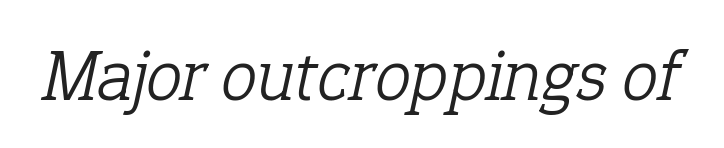
The rendering shows small feet on the letterforms — a serif design. Anything drawn beneath the words? Only blank space. No letter is thick-stroked: the sample isn't bold. The letterforms sit shoulder to shoulder at normal distance. Note the varied advance widths — an 'i' is clearly narrower than an 'm'. You can tell it's italic because the verticals aren't actually vertical.
